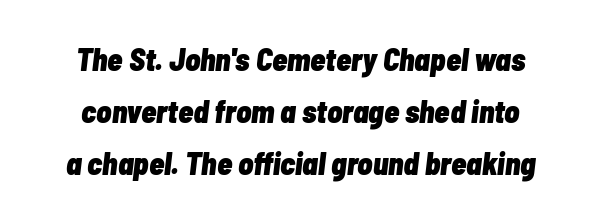
Q: Is the text bold? A: Yes.
Q: Is the text italic (slanted)? A: Yes, it leans right by about 7 degrees.
Q: Is the text underlined? A: No.
Q: Is the spacing between letters normal or unusually wide? A: Normal.
Q: Is the spacing between lines tight, normal or loose? A: Normal.
Q: Width (condensed, normal, or wide)? A: Condensed.
Q: Stroke contrast? A: Low.
Q: x-height? A: Medium.
Q: Monospaced? A: No.
